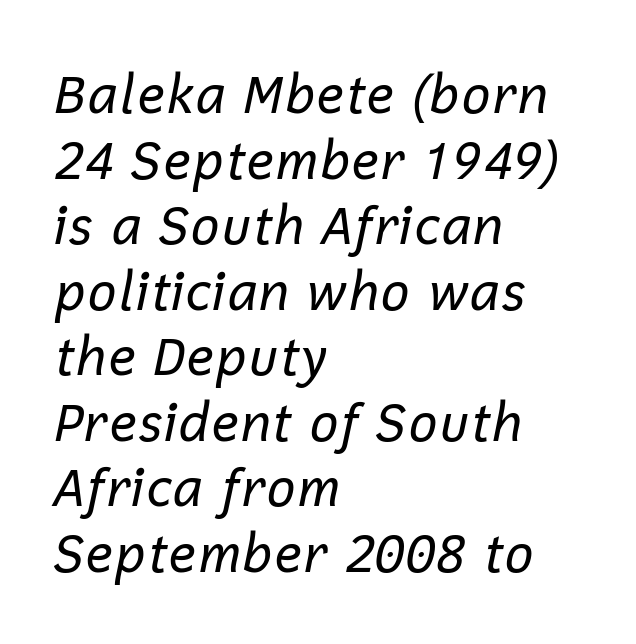
Q: Is the text bold? A: No.
Q: Is the text italic (slanted)? A: Yes, it leans right by about 12 degrees.
Q: Is the text underlined? A: No.
Q: How is the paragraph aligned? A: Left-aligned.
Q: Is the spacing between letters normal or unusually wide? A: Normal.
Q: Is the spacing between lines tight, normal or loose? A: Normal.
Q: Width (condensed, normal, or wide)? A: Normal.
Q: Stroke contrast? A: Low.
Q: x-height? A: Medium.
Q: Monospaced? A: No.
